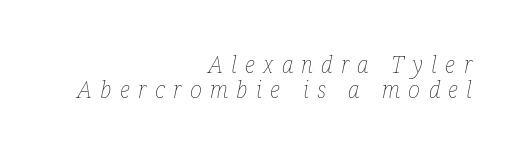
The image shows 23 px text type, italic (leaning right); set right-aligned, tight line spacing (1.08x), unusually wide letter spacing (+0.36 em), not underlined.
